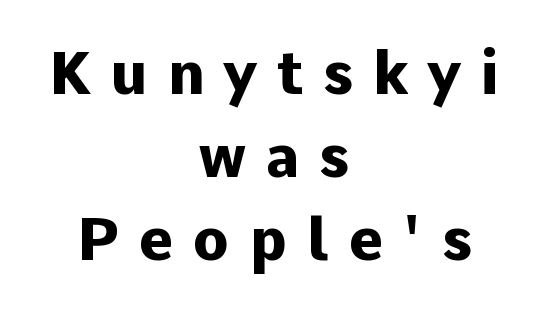
The image shows 59 px heavy sans-serif type, upright; set centered, normal line spacing (1.41x), unusually wide letter spacing (+0.34 em), not underlined; low stroke contrast and a medium x-height.
